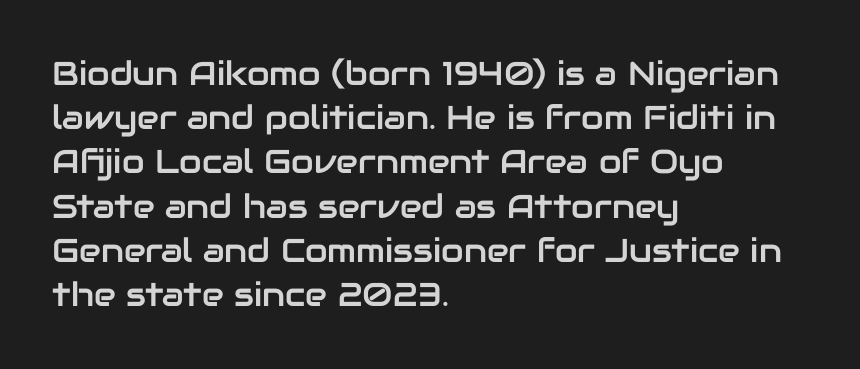
Q: Is the text italic (slanted)? A: No, it is upright.
Q: Is the typeface a serif or a sans-serif typeface? A: Sans-serif.
Q: Is the text underlined? A: No.
Q: How is the paragraph aligned? A: Left-aligned.
Q: Is the spacing between letters normal or unusually wide? A: Normal.
Q: Is the spacing between lines tight, normal or loose? A: Normal.
Q: Width (condensed, normal, or wide)? A: Normal.
Q: Stroke contrast? A: Low.
Q: x-height? A: Medium.
Q: Monospaced? A: No.
